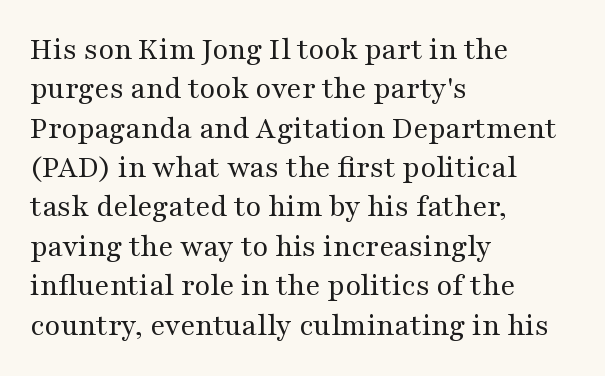
The image shows 32 px regular-weight, wide serif type, upright; set left-aligned, line spacing 1.23x, normal letter spacing, not underlined; medium stroke contrast and a medium x-height.
